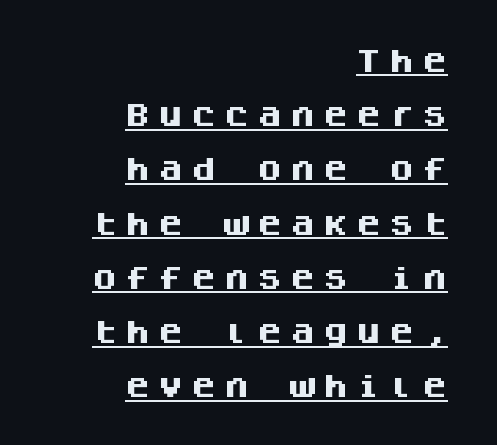
Leading: increased. Posture: upright roman. Compared with a flush-left layout, this one pins lines to the opposite, right side. Plenty of ink on the page — the face is bold. The string is rendered with underlining switched on.
